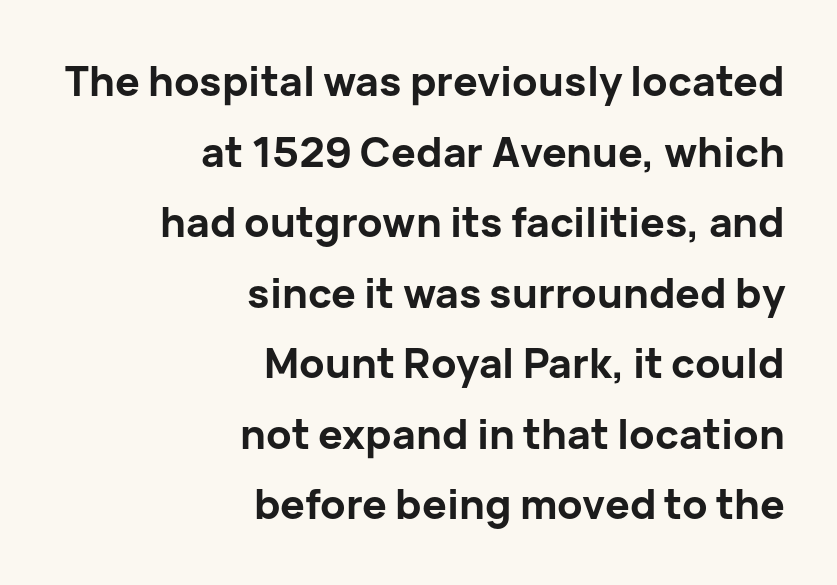
{"serif": "no", "italic": "no", "bold": "yes", "weight": "bold", "width": "normal", "stroke_contrast": "low", "x_height": "medium", "monospaced": "no", "underline": "no", "align": "right", "line_spacing_ratio": 1.72, "letter_spacing": "normal", "letter_spacing_em": 0.0, "glyph_px": 41}
